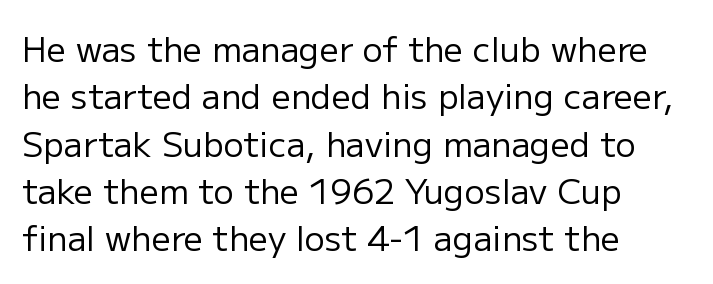
Q: Is the text bold? A: No.
Q: Is the text italic (slanted)? A: No, it is upright.
Q: Is the typeface a serif or a sans-serif typeface? A: Sans-serif.
Q: Is the text underlined? A: No.
Q: How is the paragraph aligned? A: Left-aligned.
Q: Is the spacing between letters normal or unusually wide? A: Normal.
Q: Is the spacing between lines tight, normal or loose? A: Normal.
Q: Width (condensed, normal, or wide)? A: Normal.
Q: Stroke contrast? A: Low.
Q: x-height? A: Medium.
Q: Monospaced? A: No.
